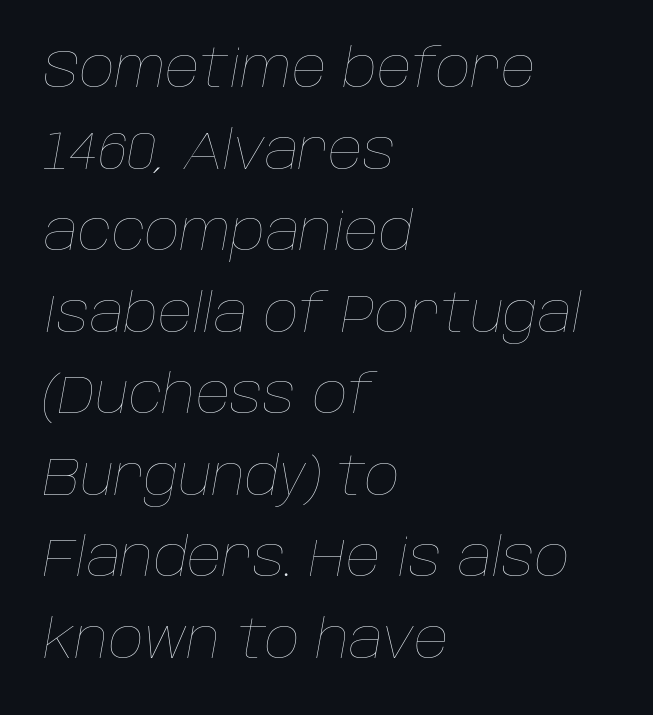
The image shows 54 px thin type, italic (leaning right); set left-aligned, normal line spacing (1.51x), normal letter spacing, not underlined; low stroke contrast and a large x-height.
